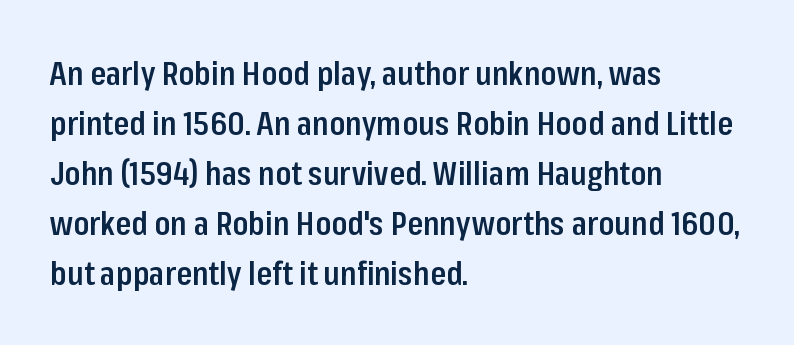
Q: Is the text bold? A: Semi-bold.
Q: Is the text italic (slanted)? A: No, it is upright.
Q: Is the typeface a serif or a sans-serif typeface? A: Sans-serif.
Q: Is the text underlined? A: No.
Q: How is the paragraph aligned? A: Left-aligned.
Q: Is the spacing between letters normal or unusually wide? A: Normal.
Q: Is the spacing between lines tight, normal or loose? A: Normal.
Q: Width (condensed, normal, or wide)? A: Condensed.
Q: Stroke contrast? A: Low.
Q: x-height? A: Medium.
Q: Monospaced? A: No.
